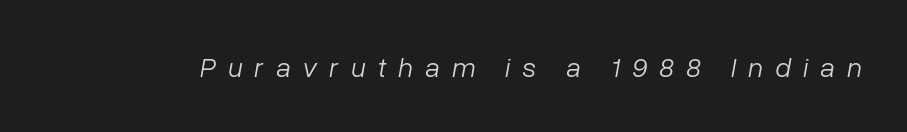
The image shows 28 px light type, italic (leaning right); set unusually wide letter spacing (+0.44 em), not underlined; low stroke contrast and a medium x-height.
